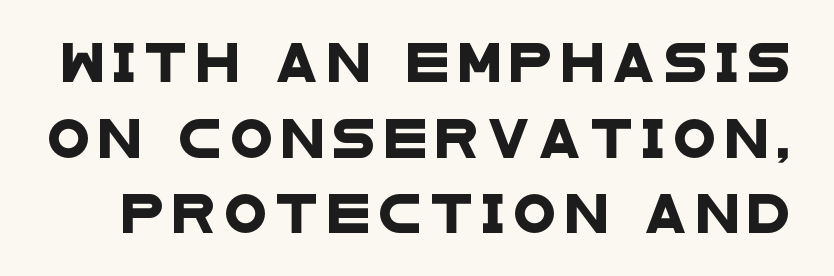
The image shows 39 px wide sans-serif type; set loose line spacing (1.94x), unusually wide letter spacing (+0.22 em), not underlined; low stroke contrast and a large x-height.
